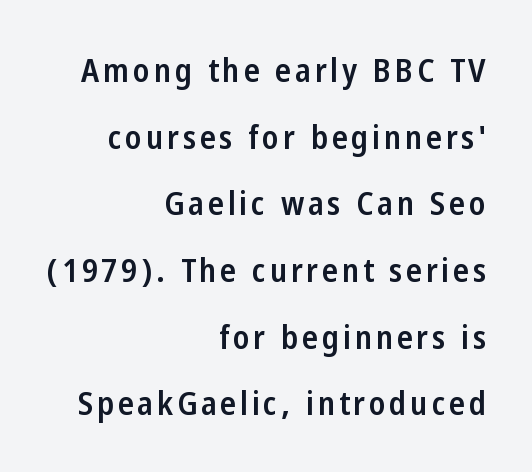
Q: Is the text bold? A: Semi-bold.
Q: Is the text italic (slanted)? A: No, it is upright.
Q: Is the typeface a serif or a sans-serif typeface? A: Sans-serif.
Q: Is the text underlined? A: No.
Q: How is the paragraph aligned? A: Right-aligned.
Q: Is the spacing between lines tight, normal or loose? A: Loose.
Q: Width (condensed, normal, or wide)? A: Condensed.
Q: Stroke contrast? A: Low.
Q: x-height? A: Medium.
Q: Monospaced? A: No.
